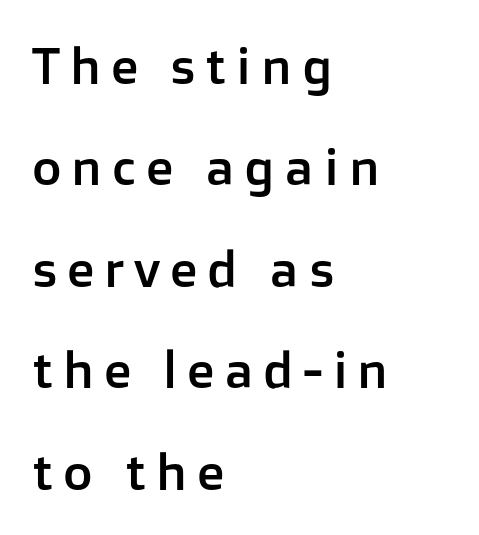
Q: Is the text italic (slanted)? A: No, it is upright.
Q: Is the typeface a serif or a sans-serif typeface? A: Sans-serif.
Q: Is the text underlined? A: No.
Q: How is the paragraph aligned? A: Left-aligned.
Q: Is the spacing between lines tight, normal or loose? A: Loose.
Q: Width (condensed, normal, or wide)? A: Normal.
Q: Stroke contrast? A: Low.
Q: x-height? A: Medium.
Q: Monospaced? A: No.
